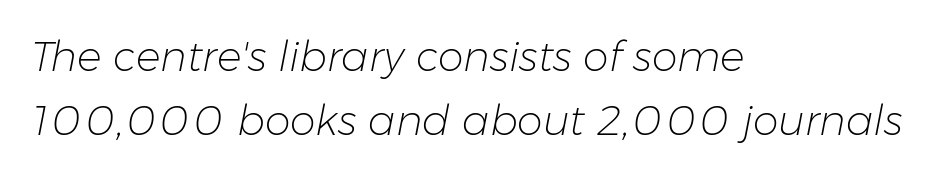
Q: Is the text bold? A: No.
Q: Is the text italic (slanted)? A: Yes, it leans right by about 11 degrees.
Q: Is the text underlined? A: No.
Q: How is the paragraph aligned? A: Left-aligned.
Q: Is the spacing between letters normal or unusually wide? A: Normal.
Q: Is the spacing between lines tight, normal or loose? A: Normal.
Q: Width (condensed, normal, or wide)? A: Normal.
Q: Stroke contrast? A: Low.
Q: x-height? A: Medium.
Q: Monospaced? A: No.
